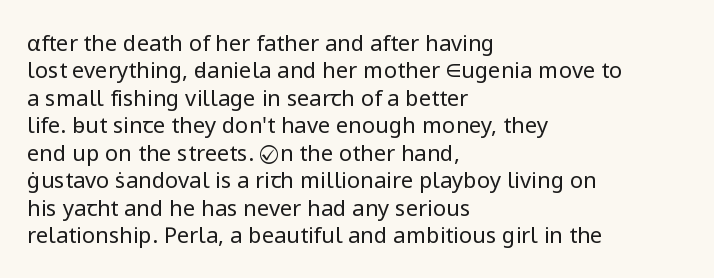
The image shows 22 px text type, upright; set left-aligned, normal line spacing (1.25x), normal letter spacing, not underlined.
